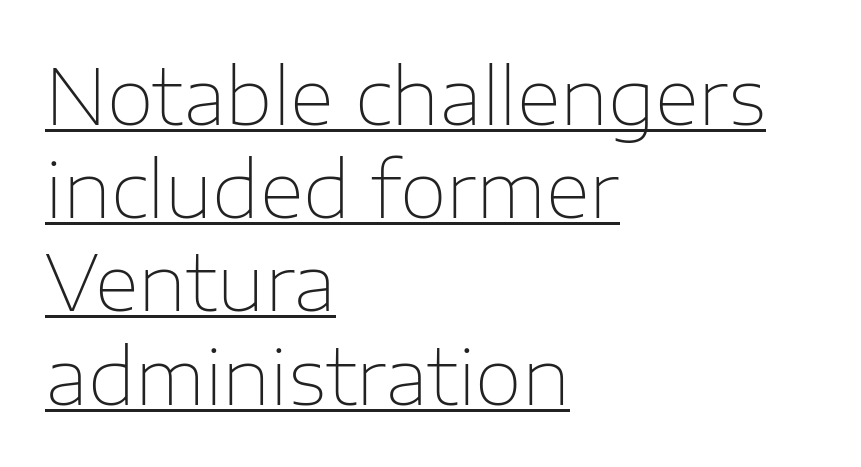
The text was rendered using a sans face with plain stroke endings. What stands out about the letter spacing? Nothing — it is the standard amount. You can tell it's not italic because the verticals are truly vertical. You can see a thin bar hugging the bottom of the glyphs. The typeface has the unassuming heft of standard copy or less. The passage shown is typed in a proportional face where columns would drift.
